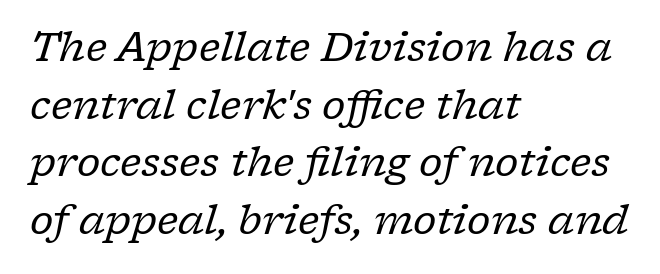
Q: Is the text bold? A: No.
Q: Is the text italic (slanted)? A: Yes, it leans right by about 17 degrees.
Q: Is the typeface a serif or a sans-serif typeface? A: Serif.
Q: Is the text underlined? A: No.
Q: How is the paragraph aligned? A: Left-aligned.
Q: Is the spacing between letters normal or unusually wide? A: Normal.
Q: Is the spacing between lines tight, normal or loose? A: Normal.
Q: Width (condensed, normal, or wide)? A: Normal.
Q: Stroke contrast? A: Low.
Q: x-height? A: Medium.
Q: Monospaced? A: No.
